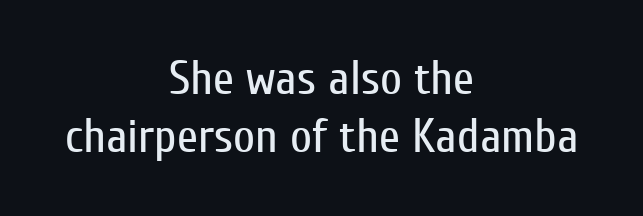
{"serif": "no", "italic": "no", "bold": "no", "weight": "regular", "width": "condensed", "stroke_contrast": "low", "x_height": "medium", "monospaced": "no", "underline": "no", "align": "center", "line_spacing_ratio": 1.21, "letter_spacing": "normal", "letter_spacing_em": 0.0, "glyph_px": 48}
